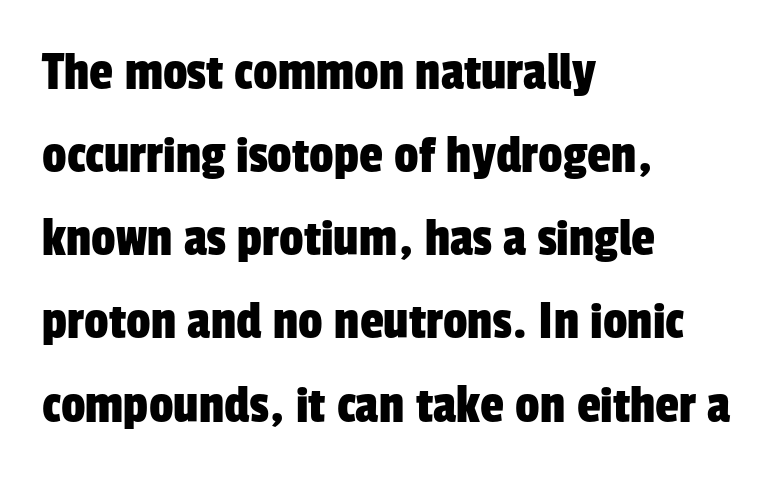
The image shows 54 px condensed sans-serif type; set left-aligned, normal line spacing (1.54x), normal letter spacing, not underlined; low stroke contrast and a medium x-height.
